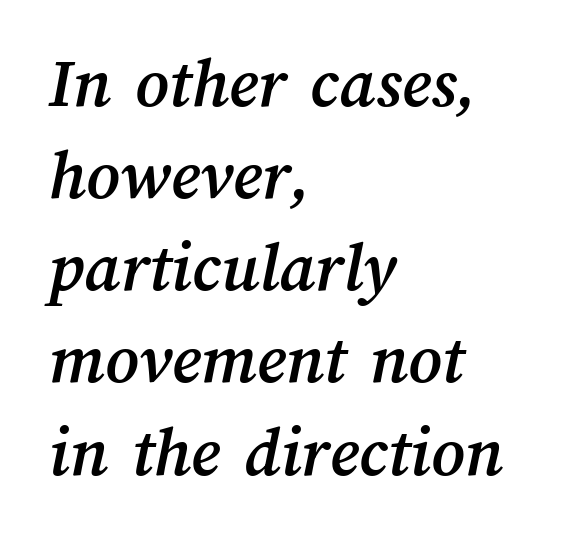
Q: Is the text underlined? A: No.
Q: How is the paragraph aligned? A: Left-aligned.
Q: Is the spacing between letters normal or unusually wide? A: Normal.
Q: Is the spacing between lines tight, normal or loose? A: Normal.
Q: Width (condensed, normal, or wide)? A: Normal.
Q: Stroke contrast? A: Medium.
Q: x-height? A: Medium.
Q: Monospaced? A: No.
